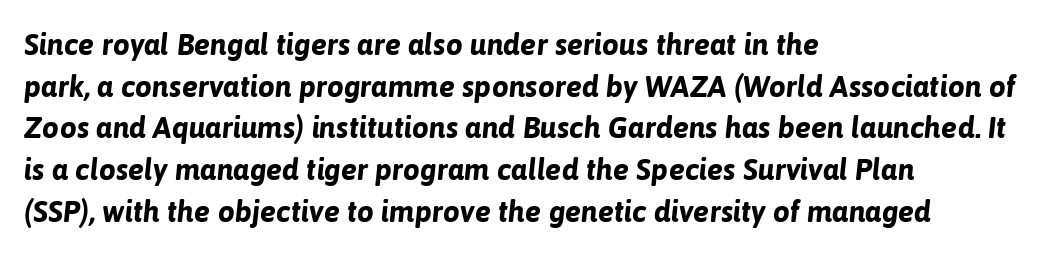
The image shows 30 px bold type, italic (leaning right); set left-aligned, normal line spacing (1.39x), normal letter spacing, not underlined; low stroke contrast and a medium x-height.
